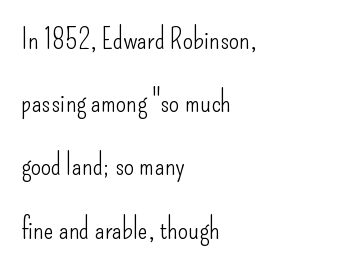
The image shows 29 px light, condensed sans-serif type, upright; set left-aligned, loose line spacing (2.18x), normal letter spacing, not underlined; low stroke contrast and a small x-height.
